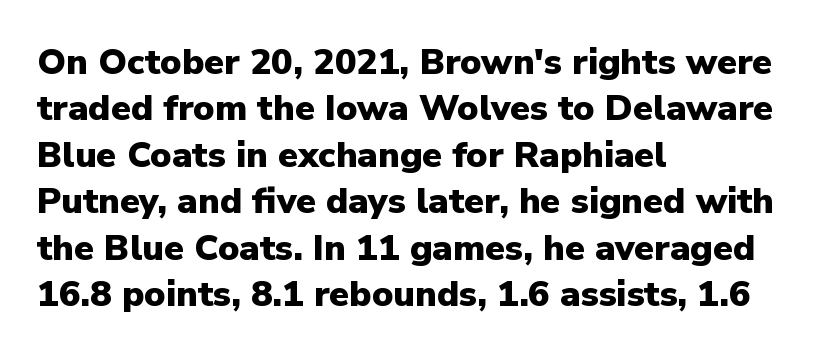
The image shows 36 px heavy sans-serif type, upright; set left-aligned, normal line spacing (1.29x), normal letter spacing, not underlined; low stroke contrast and a medium x-height.
